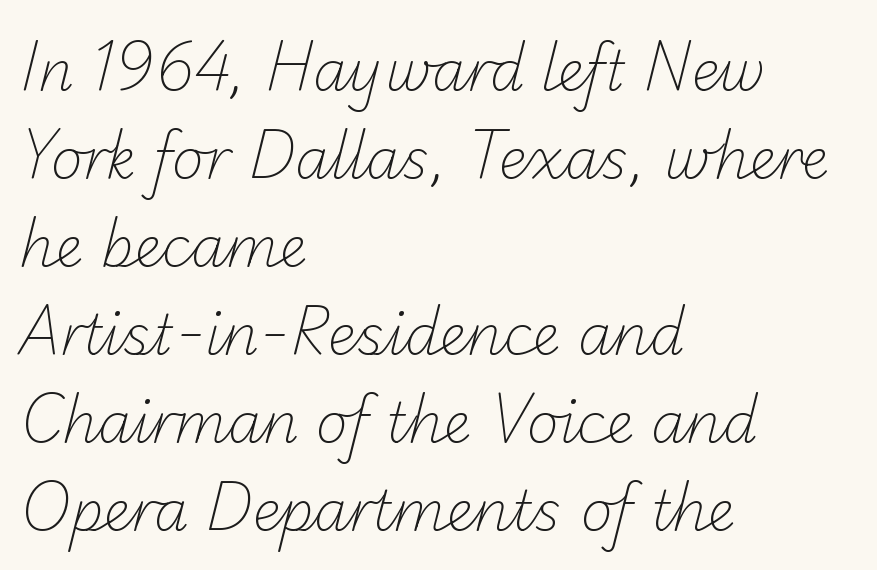
Whoever set this chose a conventional vertical rhythm. A clean baseline with only descenders dipping below it. Stems and bowls with no extra thickness — not bold. Characters follow at the spacing the type designer built in. Stroke terminals: plain, sans-serif. Compared with a centered layout, this one pins lines to the left instead.
